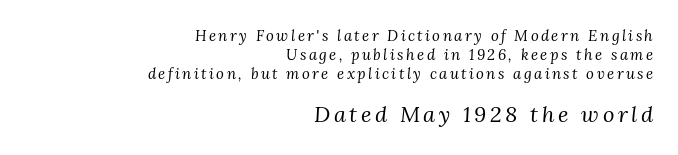
The image shows 22 px text type, italic (leaning right); set right-aligned, normal line spacing (1.26x), not underlined; the second (bottom) block is 1.47x larger.
